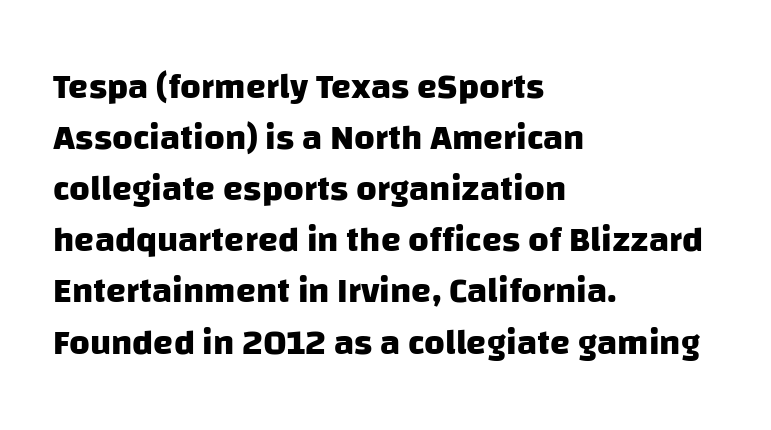
Here the designer chose a conventional face with non-uniform glyph widths. The foot of each line stays bare and open. The characters look thick and weighty, a clear bold. Casual observation: everything's shoved over to the left.
